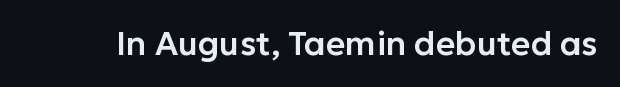
Is the letter spacing exaggerated? No — it looks like the ordinary default. A clean baseline with only descenders dipping below it. Is this a sans? Yes — the strokes have no serifs. Character widths vary here, with narrow letters taking less room than wide ones. Unlike italic type, these characters show no tilt at all.
